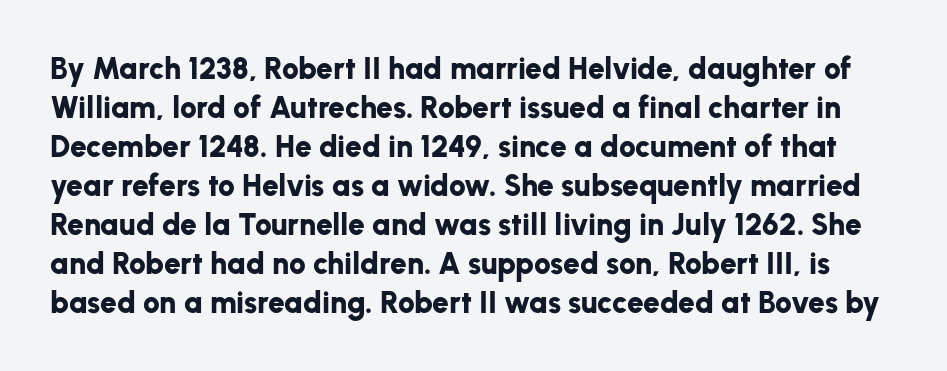
Q: Is the text bold? A: Yes.
Q: Is the text italic (slanted)? A: No, it is upright.
Q: Is the typeface a serif or a sans-serif typeface? A: Sans-serif.
Q: Is the text underlined? A: No.
Q: Is the spacing between letters normal or unusually wide? A: Normal.
Q: Is the spacing between lines tight, normal or loose? A: Normal.
Q: Width (condensed, normal, or wide)? A: Normal.
Q: Stroke contrast? A: Low.
Q: x-height? A: Medium.
Q: Monospaced? A: No.
